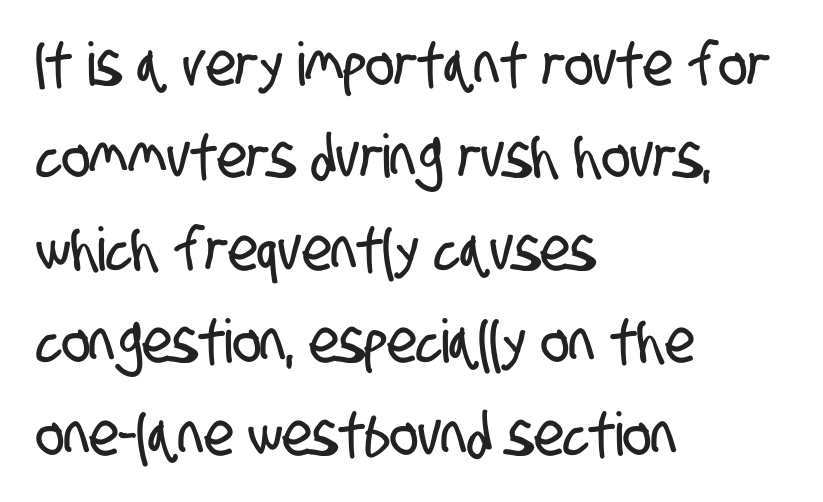
The image shows 60 px condensed sans-serif type; set left-aligned, normal line spacing (1.54x), normal letter spacing, not underlined; low stroke contrast and a large x-height.
